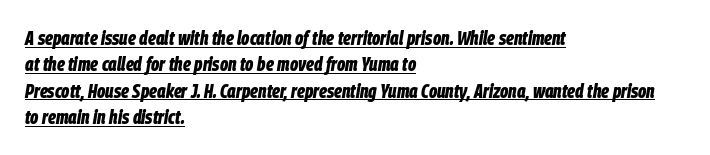
Looking at the ascenders, they clearly lean. As a designer I'd log this as weight 700, bold. Short and long lines alike share a common starting point at left. The passage shown has conventional tracking throughout.
